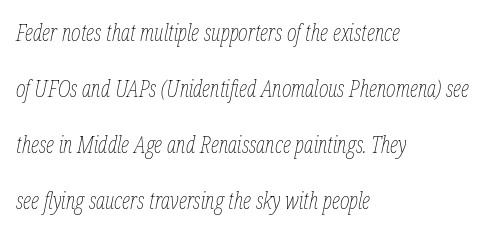
Q: Is the text bold? A: No.
Q: Is the text italic (slanted)? A: Yes, it leans right by about 12 degrees.
Q: Is the text underlined? A: No.
Q: How is the paragraph aligned? A: Left-aligned.
Q: Is the spacing between letters normal or unusually wide? A: Normal.
Q: Is the spacing between lines tight, normal or loose? A: Loose.
